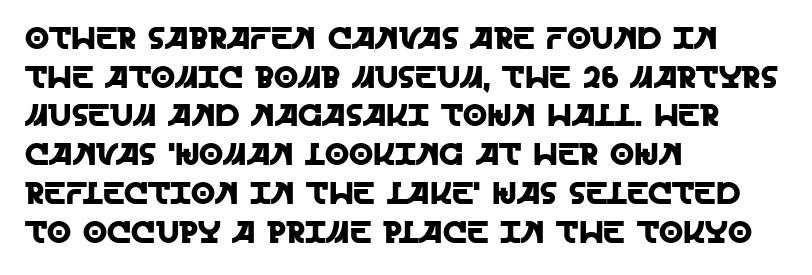
The image shows 31 px sans-serif type, upright; set left-aligned, normal line spacing (1.25x), normal letter spacing, not underlined; a large x-height.
